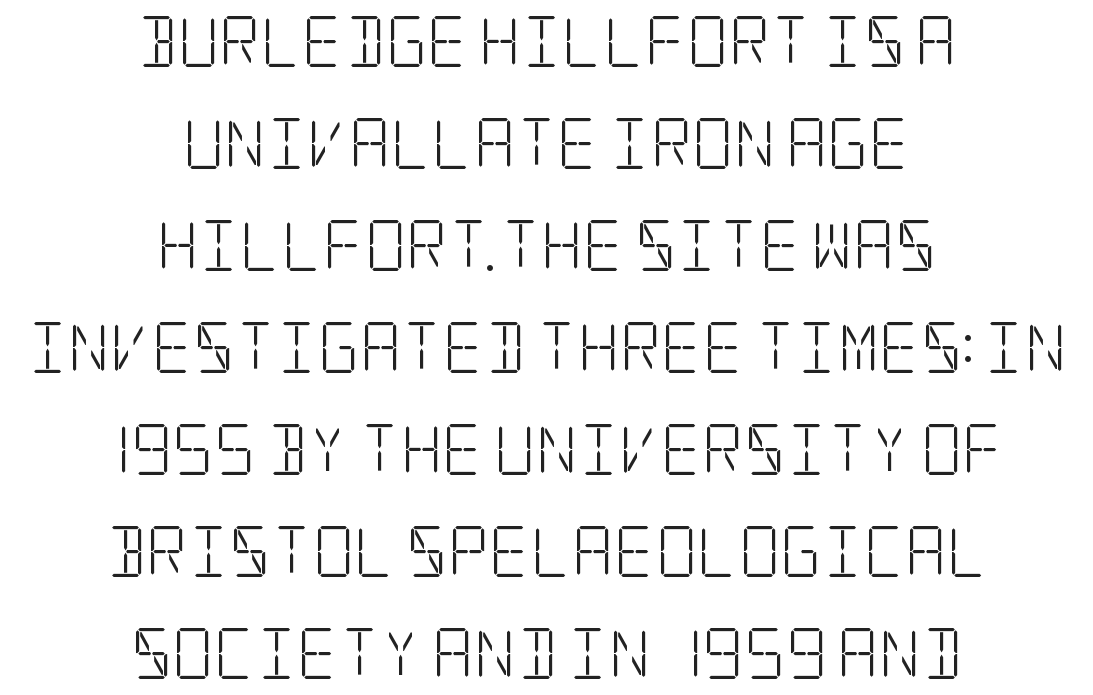
{"serif": "yes", "italic": "no", "bold": "no", "weight": "light", "width": "condensed", "stroke_contrast": "low", "x_height": "large", "underline": "no", "align": "center", "line_spacing": "loose", "line_spacing_ratio": 2.0, "letter_spacing": "normal", "letter_spacing_em": 0.0, "glyph_px": 51}
